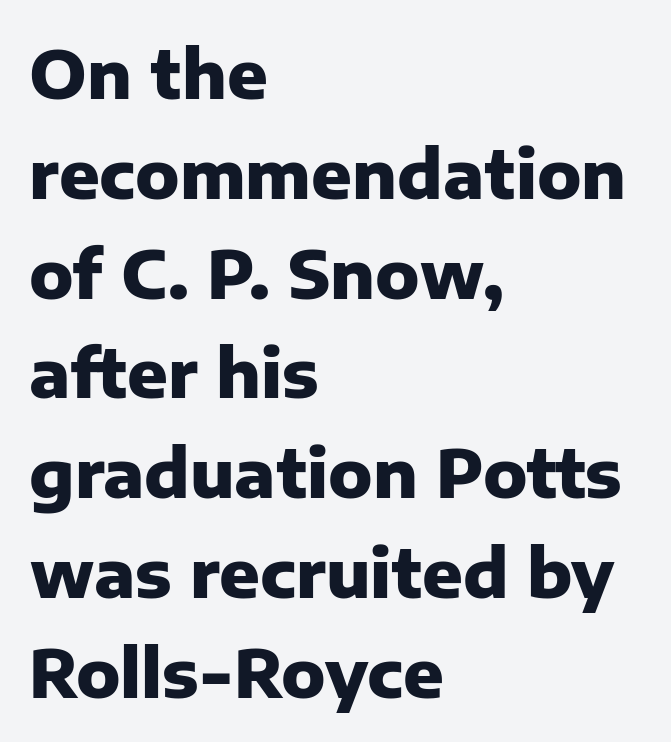
{"serif": "no", "italic": "no", "bold": "yes", "weight": "heavy", "width": "normal", "stroke_contrast": "low", "x_height": "medium", "monospaced": "no", "underline": "no", "align": "left", "line_spacing": "normal", "line_spacing_ratio": 1.49, "letter_spacing": "normal", "letter_spacing_em": 0.0, "glyph_px": 67}
